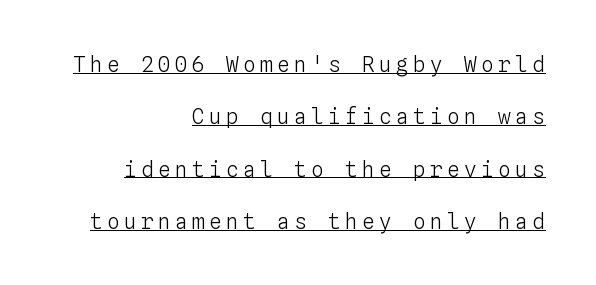
Q: Is the text bold? A: No.
Q: Is the text italic (slanted)? A: No, it is upright.
Q: Is the text underlined? A: Yes.
Q: How is the paragraph aligned? A: Right-aligned.
Q: Is the spacing between letters normal or unusually wide? A: Unusually wide.
Q: Is the spacing between lines tight, normal or loose? A: Loose.
